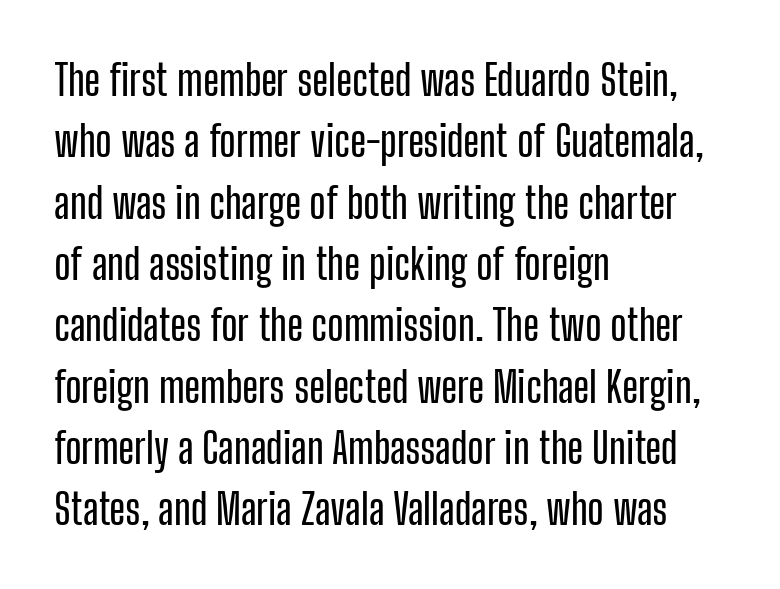
The image shows 42 px condensed sans-serif type, upright; set left-aligned, normal line spacing (1.46x), normal letter spacing, not underlined; low stroke contrast and a medium x-height.
